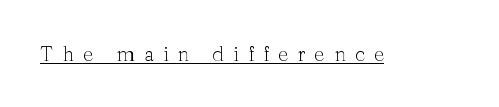
You can tell it's not italic because the verticals are truly vertical. Students, note that the glyphs here are deliberately spaced far apart. Does a line run under the words? Yes, clearly. Stems and bowls with no extra thickness — not bold.
